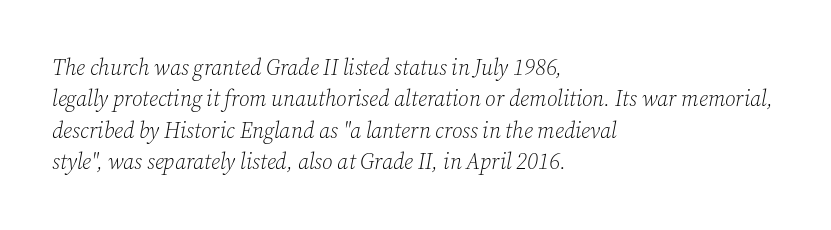
The image shows 22 px text type, italic (leaning right); set left-aligned, normal line spacing (1.43x), normal letter spacing, not underlined.
